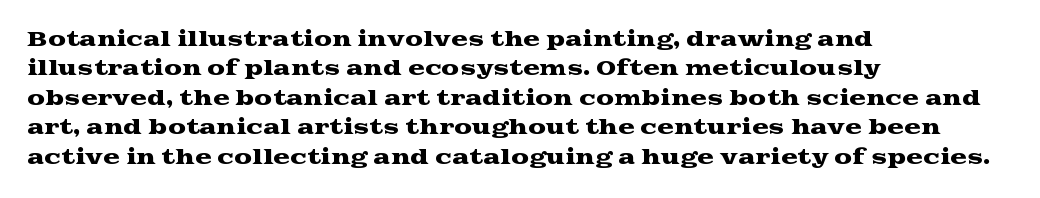
Q: Is the text italic (slanted)? A: No, it is upright.
Q: Is the text underlined? A: No.
Q: How is the paragraph aligned? A: Left-aligned.
Q: Is the spacing between letters normal or unusually wide? A: Normal.
Q: Is the spacing between lines tight, normal or loose? A: Normal.
